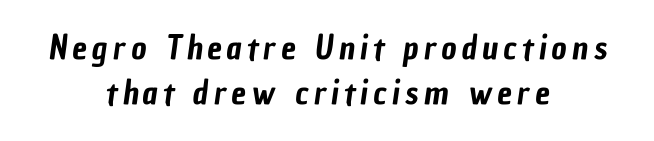
The image shows 33 px condensed sans-serif type; set centered, normal line spacing (1.37x), not underlined; low stroke contrast and a medium x-height.
